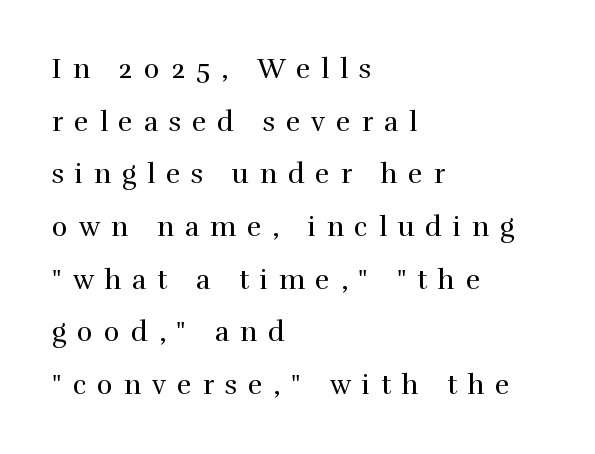
Q: Is the text bold? A: No.
Q: Is the text italic (slanted)? A: No, it is upright.
Q: Is the text underlined? A: No.
Q: How is the paragraph aligned? A: Left-aligned.
Q: Is the spacing between letters normal or unusually wide? A: Unusually wide.
Q: Is the spacing between lines tight, normal or loose? A: Loose.
